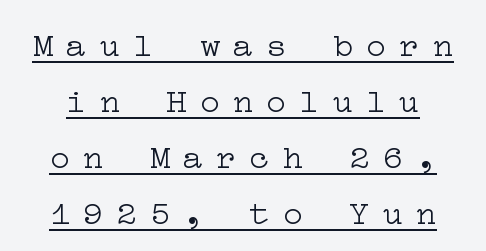
The image shows 34 px light, wide serif type, upright; set normal line spacing (1.65x), unusually wide letter spacing (+0.38 em), underlined; low stroke contrast and a medium x-height.
